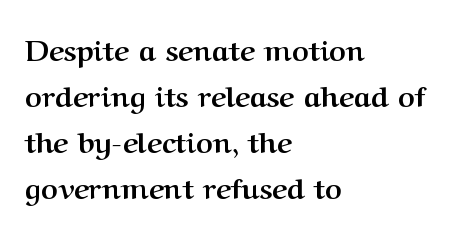
Q: Is the text bold? A: Yes.
Q: Is the text italic (slanted)? A: No, it is upright.
Q: Is the typeface a serif or a sans-serif typeface? A: Serif.
Q: Is the text underlined? A: No.
Q: How is the paragraph aligned? A: Left-aligned.
Q: Is the spacing between letters normal or unusually wide? A: Normal.
Q: Is the spacing between lines tight, normal or loose? A: Normal.
Q: Width (condensed, normal, or wide)? A: Normal.
Q: Stroke contrast? A: Medium.
Q: x-height? A: Medium.
Q: Monospaced? A: No.
